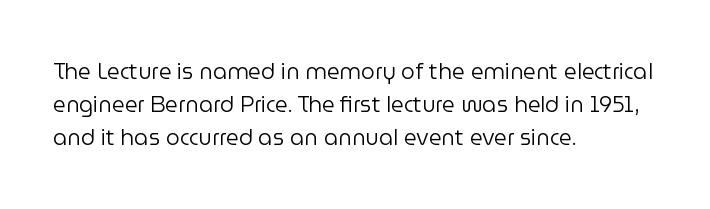
Tall strokes in this sample are plumb rather than angled. Weight: regular or lighter. Tracking value appears to be zero — textbook default spacing. The passage shown stacks its lines at a standard gap. The lines in this sample share a left origin and differ only in where they stop. Anything drawn beneath the words? Only blank space.
